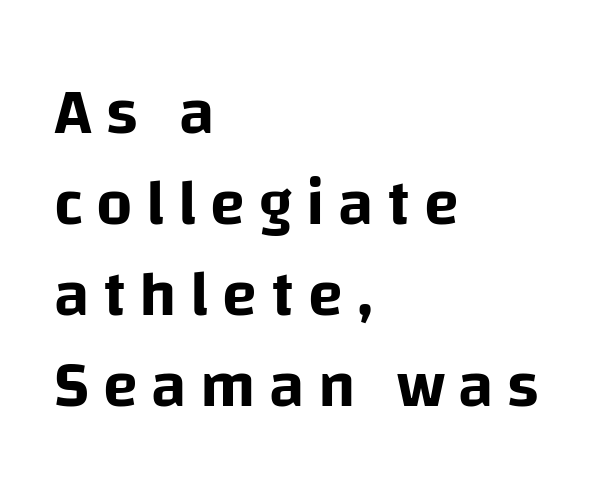
{"serif": "no", "italic": "no", "width": "normal", "stroke_contrast": "low", "x_height": "large", "monospaced": "no", "underline": "no", "align": "left", "line_spacing": "normal", "line_spacing_ratio": 1.42, "letter_spacing": "wide", "letter_spacing_em": 0.21, "glyph_px": 64}
